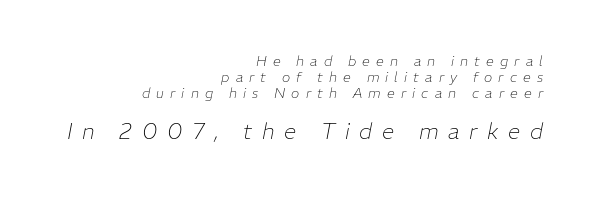
All the whitespace from short lines collects on the left. Any mark beneath the type? The region is blank. The tracking reads as deliberately expanded to a designer's eye. The designer dialed line spacing down below the default. Tall strokes in this sample are angled rather than plumb.
